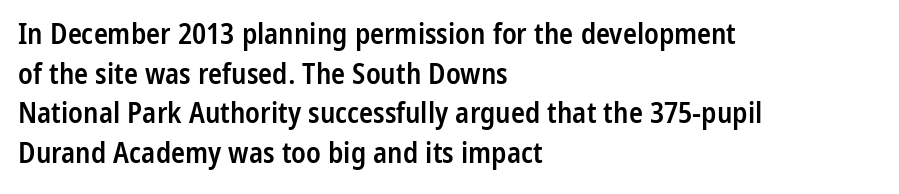
Q: Is the text bold? A: Semi-bold.
Q: Is the text italic (slanted)? A: No, it is upright.
Q: Is the typeface a serif or a sans-serif typeface? A: Sans-serif.
Q: Is the text underlined? A: No.
Q: How is the paragraph aligned? A: Left-aligned.
Q: Is the spacing between letters normal or unusually wide? A: Normal.
Q: Is the spacing between lines tight, normal or loose? A: Normal.
Q: Width (condensed, normal, or wide)? A: Condensed.
Q: Stroke contrast? A: Low.
Q: x-height? A: Medium.
Q: Monospaced? A: No.
